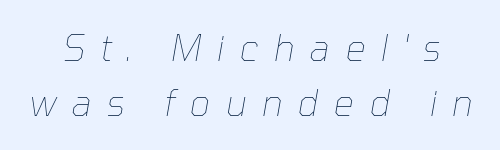
{"italic": "yes", "lean": "right", "slant_degrees": 10, "bold": "no", "weight": "thin", "width": "normal", "stroke_contrast": "low", "x_height": "medium", "monospaced": "no", "underline": "no", "line_spacing": "normal", "line_spacing_ratio": 1.53, "letter_spacing": "wide", "letter_spacing_em": 0.42, "glyph_px": 36}
